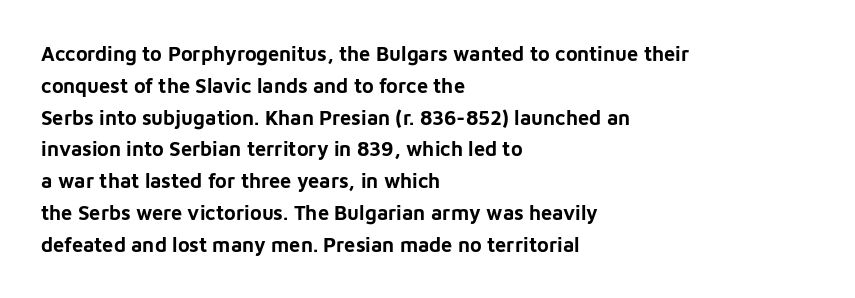
{"italic": "no", "bold": "yes", "underline": "no", "align": "left", "line_spacing": "normal", "line_spacing_ratio": 1.59, "letter_spacing": "normal", "letter_spacing_em": 0.0, "glyph_px": 20}
